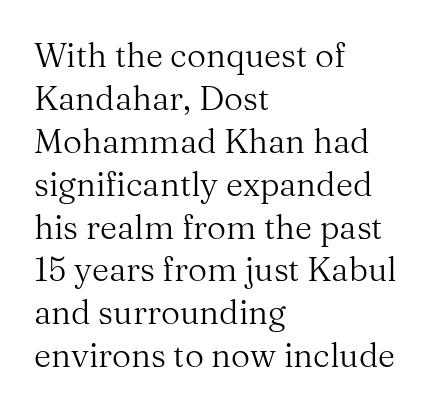
The image shows 33 px regular-weight serif type, upright; set left-aligned, normal line spacing (1.3x), normal letter spacing, not underlined; medium stroke contrast and a medium x-height.
